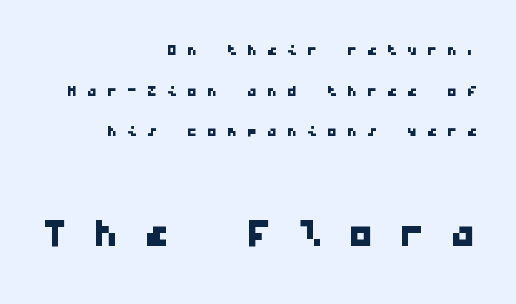
The block of text is sparse from top to bottom, with ample space between rows. Lines of text with bare space underneath. Is the letter spacing exaggerated? Yes — the characters are pushed far apart. The composition opens small and finishes big. Nope, no serifs anywhere on these letters. The setting favours the right margin, as signatures and pull-quotes sometimes do.
